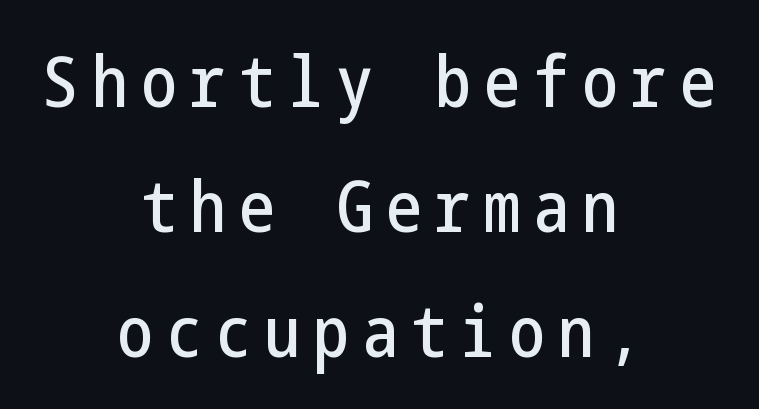
The image shows 71 px condensed sans-serif type, upright; set centered, line spacing 1.76x, not underlined; low stroke contrast and a medium x-height.
